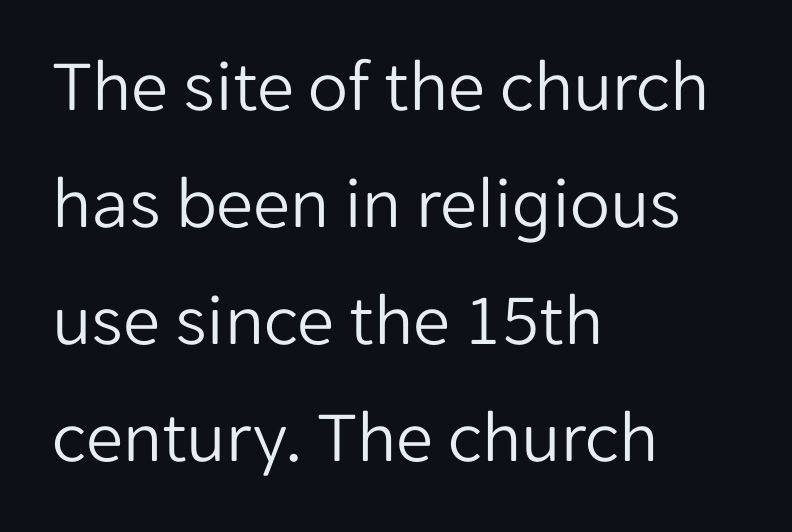
{"serif": "no", "italic": "no", "bold": "no", "weight": "light", "width": "normal", "stroke_contrast": "low", "x_height": "medium", "monospaced": "no", "underline": "no", "align": "left", "line_spacing": "normal", "line_spacing_ratio": 1.58, "letter_spacing": "normal", "letter_spacing_em": 0.0, "glyph_px": 74}
